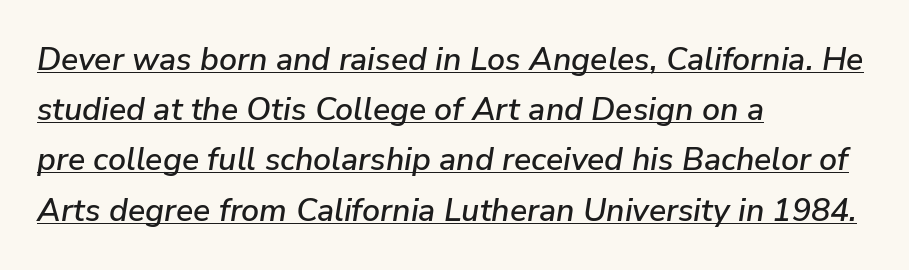
The block of text has a typical density, with ordinary space between rows. Notice how a bar underscores the lettering throughout. A typesetter would call this proportional, since set widths differ per character. Does extra space separate the letters? No, they use regular spacing.
